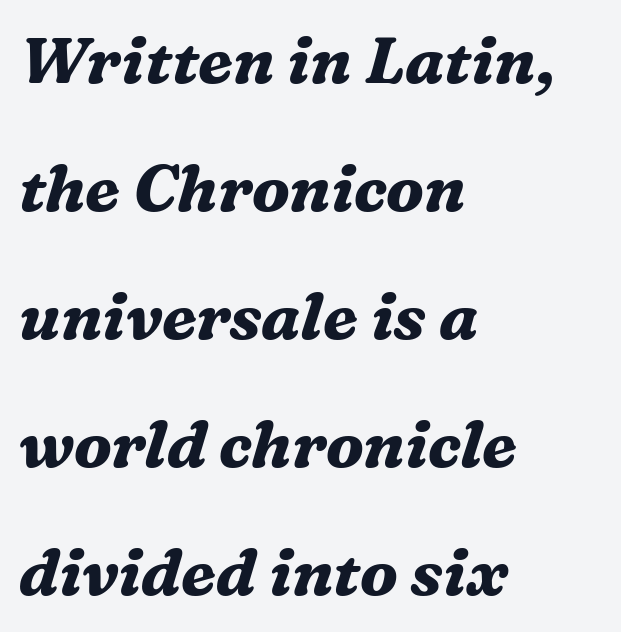
Old-style or modern, the face here clearly has serifs. Proportional: the letters do not fall into vertical columns. Here the glyphs are tracked normally, forming tight word shapes. In terms of posture, this sample is oblique.
